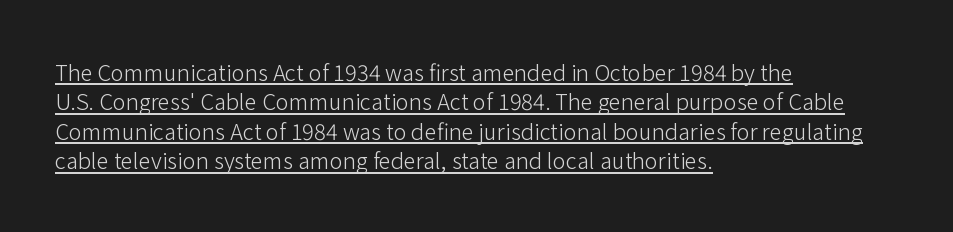
Q: Is the text bold? A: No.
Q: Is the text italic (slanted)? A: No, it is upright.
Q: Is the text underlined? A: Yes.
Q: How is the paragraph aligned? A: Left-aligned.
Q: Is the spacing between letters normal or unusually wide? A: Normal.
Q: Is the spacing between lines tight, normal or loose? A: Normal.
